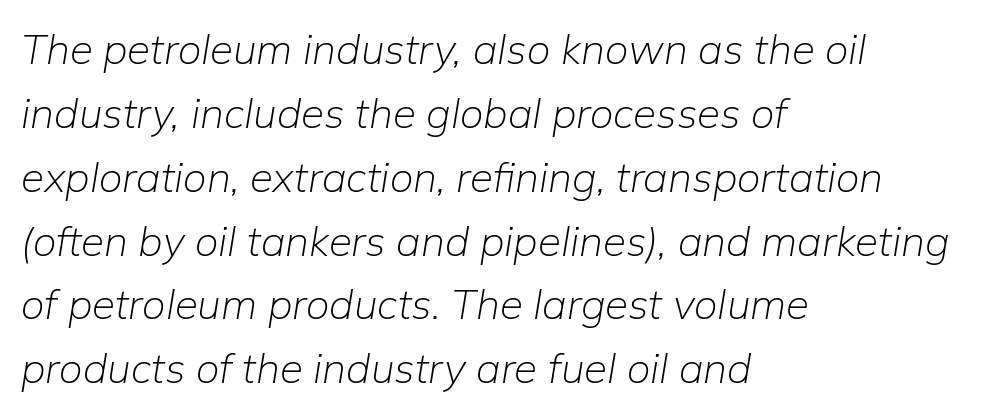
Q: Is the text bold? A: No.
Q: Is the text italic (slanted)? A: Yes, it leans right by about 9 degrees.
Q: Is the text underlined? A: No.
Q: How is the paragraph aligned? A: Left-aligned.
Q: Is the spacing between letters normal or unusually wide? A: Normal.
Q: Is the spacing between lines tight, normal or loose? A: Normal.
Q: Width (condensed, normal, or wide)? A: Normal.
Q: Stroke contrast? A: Low.
Q: x-height? A: Medium.
Q: Monospaced? A: No.
